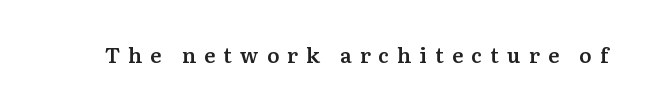
Q: Is the text bold? A: Semi-bold.
Q: Is the text italic (slanted)? A: No, it is upright.
Q: Is the text underlined? A: No.
Q: Is the spacing between letters normal or unusually wide? A: Unusually wide.
